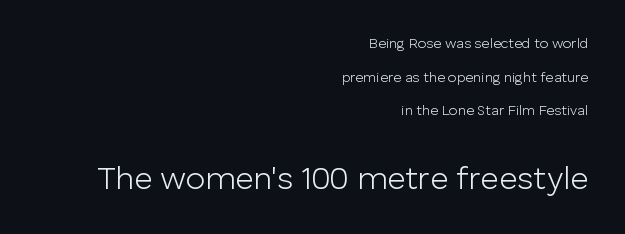
Here the glyphs are tracked normally, forming tight word shapes. The typeface has the unassuming heft of standard copy or less. Just letters on the line, the space beneath them empty. The type sits square on the baseline with zero lean.
